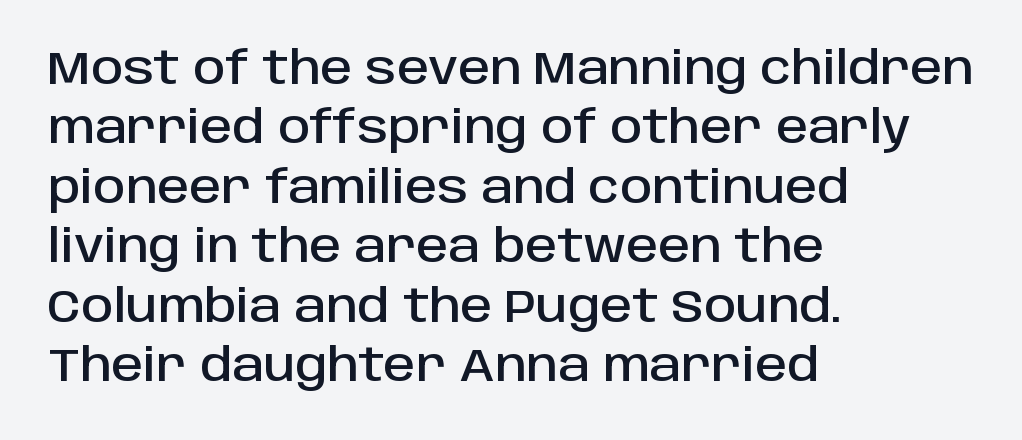
The glyphs in this specimen are sans serif. In terms of posture, this sample is upright. Character widths vary here, with narrow letters taking less room than wide ones. Visually the block forms a straight wall on the left and a jagged coastline on the right. Default kerning and tracking; the words read as compact shapes. The string is rendered with underlining switched off.
